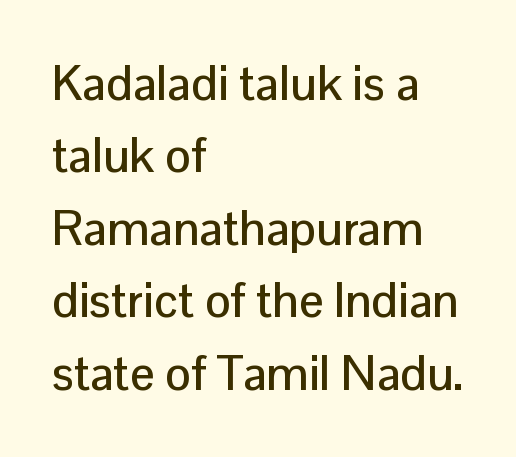
{"serif": "no", "italic": "no", "width": "normal", "stroke_contrast": "low", "x_height": "medium", "monospaced": "no", "underline": "no", "align": "left", "line_spacing": "normal", "line_spacing_ratio": 1.51, "letter_spacing": "normal", "letter_spacing_em": 0.0, "glyph_px": 48}
